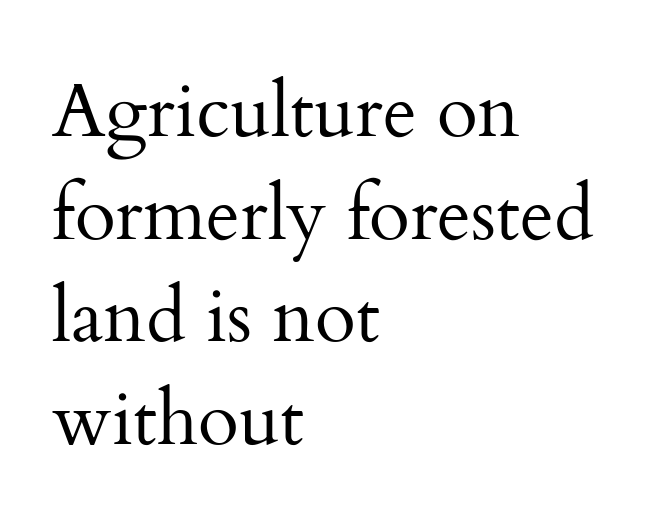
Is the block centered? No — it sits flush against the left margin. Style check: upright. Nobody drew a line under any word here. Are there feet on the stems? There are — it's a serif. Glyph-to-glyph distance matches everyday printed text.
